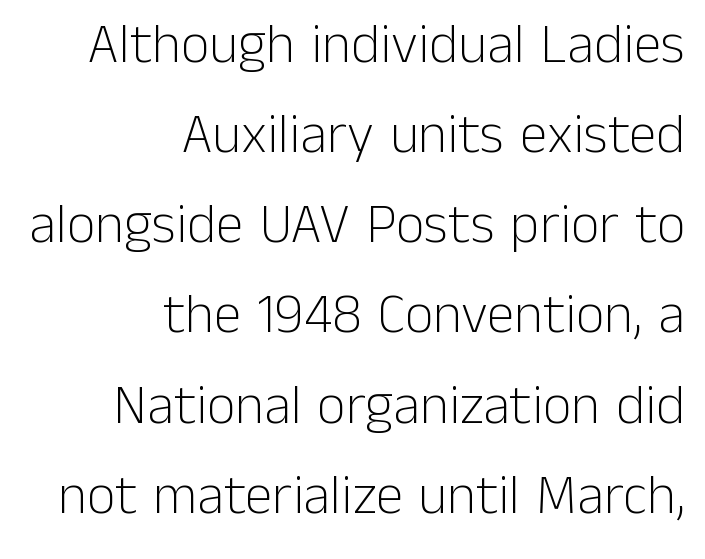
This rendering uses right alignment, leaving the left contour irregular. Is the letter spacing exaggerated? No — it looks like the ordinary default. Ink coverage per letter is moderate at most. Glance below the letters and you will spot only blank space.
